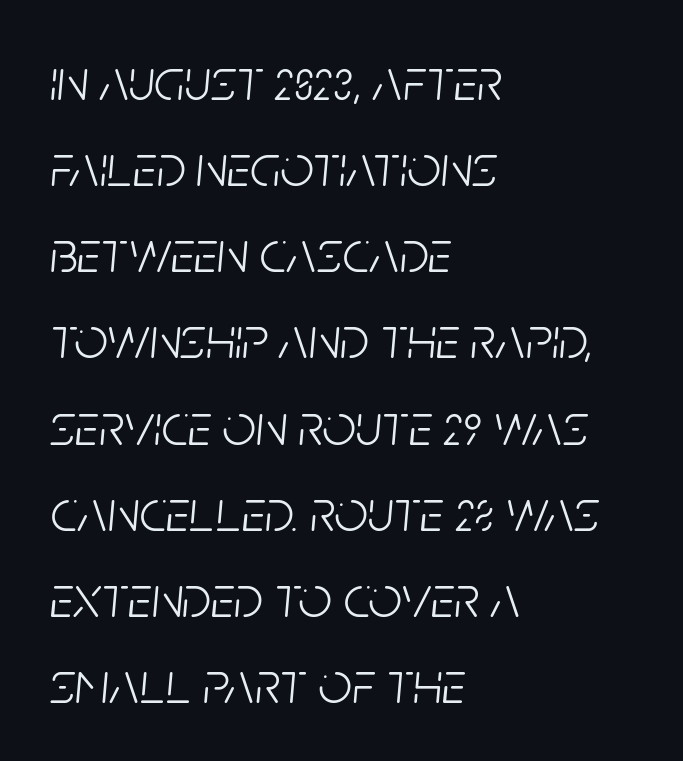
The image shows 59 px light, condensed type, italic (leaning right); set left-aligned, normal line spacing (1.46x), normal letter spacing, not underlined; low stroke contrast and a large x-height.
